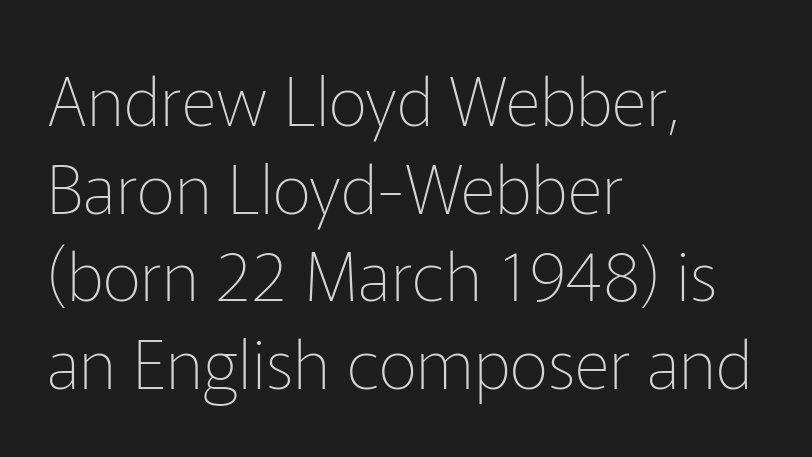
{"serif": "no", "italic": "no", "bold": "no", "weight": "thin", "width": "normal", "stroke_contrast": "low", "x_height": "medium", "monospaced": "no", "underline": "no", "align": "left", "line_spacing": "normal", "line_spacing_ratio": 1.29, "letter_spacing": "normal", "letter_spacing_em": 0.0, "glyph_px": 68}
